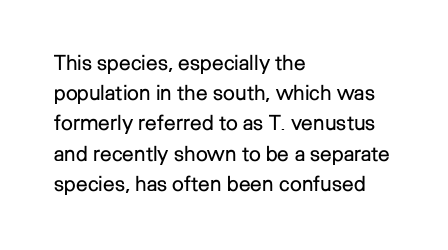
Q: Is the text bold? A: No.
Q: Is the text italic (slanted)? A: No, it is upright.
Q: Is the text underlined? A: No.
Q: How is the paragraph aligned? A: Left-aligned.
Q: Is the spacing between letters normal or unusually wide? A: Normal.
Q: Is the spacing between lines tight, normal or loose? A: Normal.
